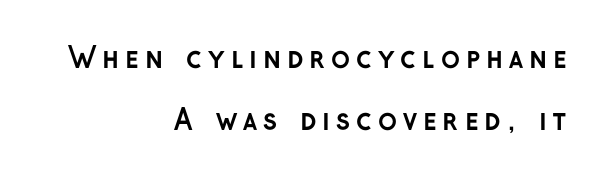
You could not count columns in this text — the font is proportionally spaced. Loose tracking; the words dissolve into strings of separated letters. Beneath every word, the page is bare. Chunky letters — that's bold for sure. A great deal of white space separates one row of letters from the next. Stroke terminals: plain, sans-serif.
